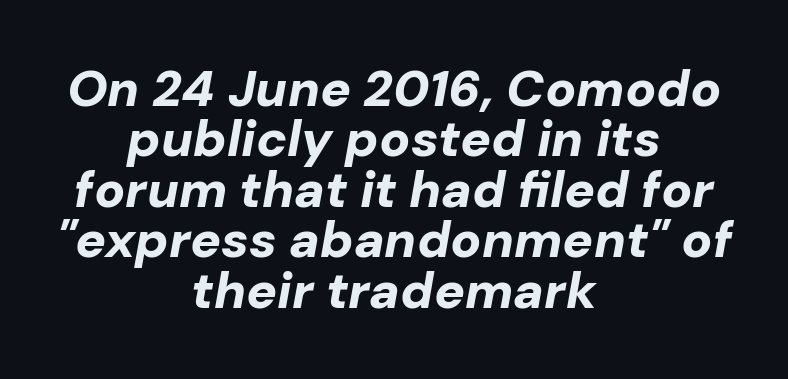
The image shows 51 px bold type, italic (leaning right); set centered, tight line spacing (0.99x), normal letter spacing, not underlined; low stroke contrast and a medium x-height.
